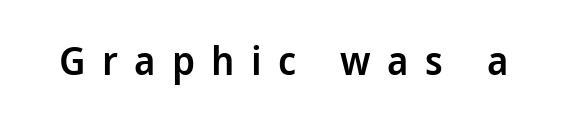
Q: Is the text bold? A: Semi-bold.
Q: Is the text italic (slanted)? A: No, it is upright.
Q: Is the typeface a serif or a sans-serif typeface? A: Sans-serif.
Q: Is the text underlined? A: No.
Q: Is the spacing between letters normal or unusually wide? A: Unusually wide.
Q: Width (condensed, normal, or wide)? A: Normal.
Q: Stroke contrast? A: Low.
Q: x-height? A: Medium.
Q: Monospaced? A: No.
